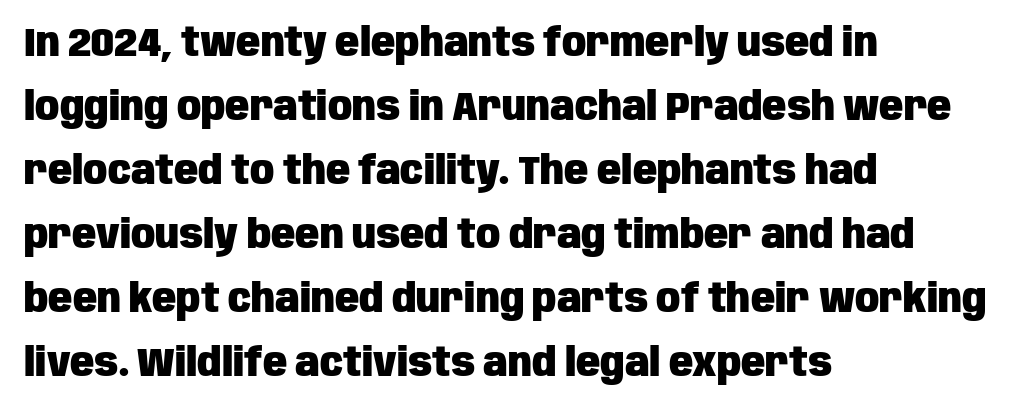
Q: Is the text bold? A: Yes.
Q: Is the text italic (slanted)? A: No, it is upright.
Q: Is the typeface a serif or a sans-serif typeface? A: Sans-serif.
Q: Is the text underlined? A: No.
Q: How is the paragraph aligned? A: Left-aligned.
Q: Is the spacing between letters normal or unusually wide? A: Normal.
Q: Is the spacing between lines tight, normal or loose? A: Normal.
Q: Width (condensed, normal, or wide)? A: Condensed.
Q: Stroke contrast? A: Low.
Q: x-height? A: Large.
Q: Monospaced? A: No.
